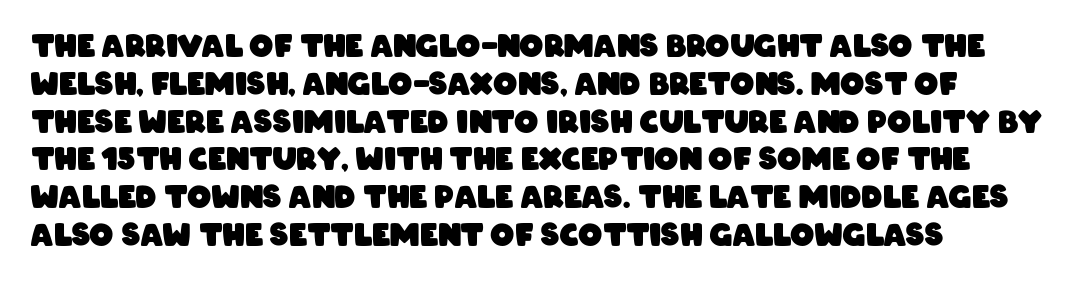
{"serif": "no", "bold": "yes", "weight": "heavy", "width": "condensed", "stroke_contrast": "low", "x_height": "large", "monospaced": "no", "underline": "no", "align": "left", "line_spacing": "normal", "line_spacing_ratio": 1.26, "letter_spacing": "normal", "letter_spacing_em": 0.0, "glyph_px": 30}
